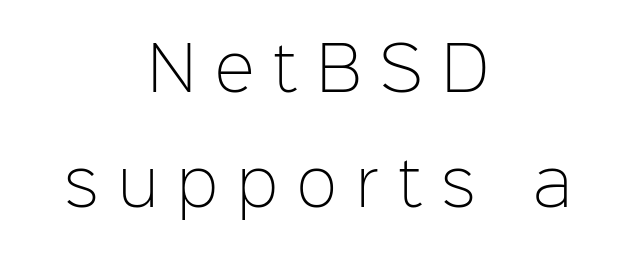
Q: Is the text bold? A: No.
Q: Is the text italic (slanted)? A: No, it is upright.
Q: Is the typeface a serif or a sans-serif typeface? A: Sans-serif.
Q: Is the text underlined? A: No.
Q: How is the paragraph aligned? A: Centered.
Q: Is the spacing between letters normal or unusually wide? A: Unusually wide.
Q: Is the spacing between lines tight, normal or loose? A: Loose.
Q: Width (condensed, normal, or wide)? A: Normal.
Q: Stroke contrast? A: Low.
Q: x-height? A: Medium.
Q: Monospaced? A: No.
